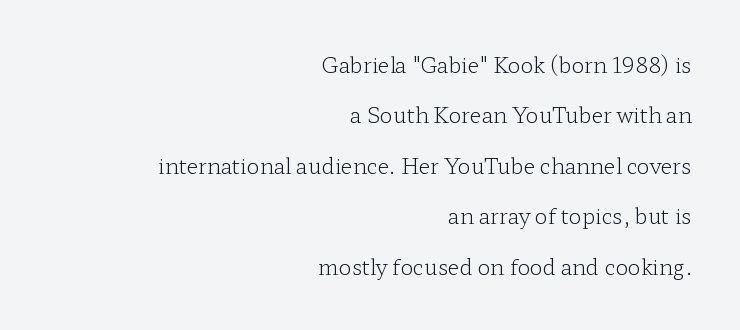
Q: Is the text bold? A: No.
Q: Is the text italic (slanted)? A: No, it is upright.
Q: Is the text underlined? A: No.
Q: How is the paragraph aligned? A: Right-aligned.
Q: Is the spacing between letters normal or unusually wide? A: Normal.
Q: Is the spacing between lines tight, normal or loose? A: Loose.
